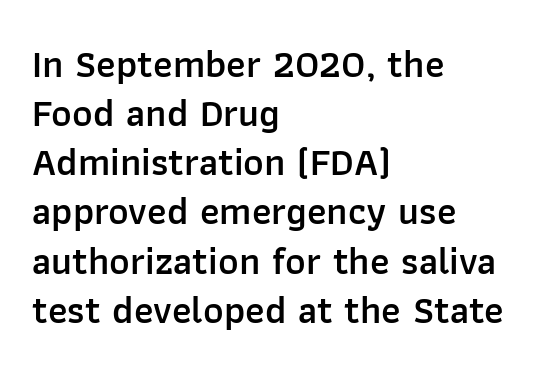
{"serif": "no", "italic": "no", "bold": "semi", "weight": "semibold", "width": "normal", "stroke_contrast": "low", "x_height": "medium", "monospaced": "no", "underline": "no", "align": "left", "line_spacing": "normal", "line_spacing_ratio": 1.26, "letter_spacing": "normal", "letter_spacing_em": 0.0, "glyph_px": 39}
